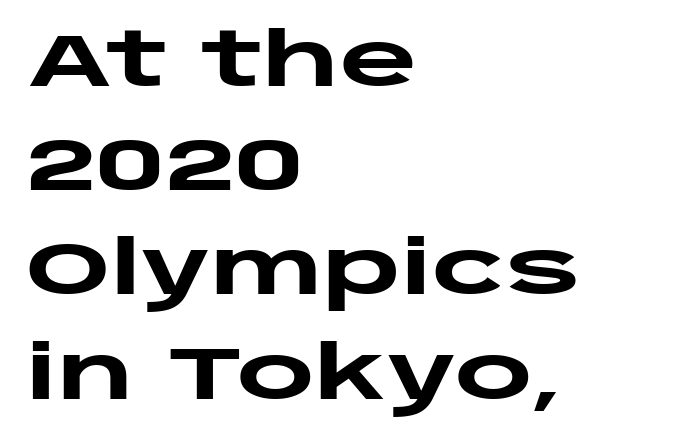
Q: Is the text bold? A: Yes.
Q: Is the text italic (slanted)? A: No, it is upright.
Q: Is the typeface a serif or a sans-serif typeface? A: Sans-serif.
Q: Is the text underlined? A: No.
Q: How is the paragraph aligned? A: Left-aligned.
Q: Is the spacing between letters normal or unusually wide? A: Normal.
Q: Is the spacing between lines tight, normal or loose? A: Normal.
Q: Width (condensed, normal, or wide)? A: Wide.
Q: Stroke contrast? A: Low.
Q: x-height? A: Large.
Q: Monospaced? A: No.
